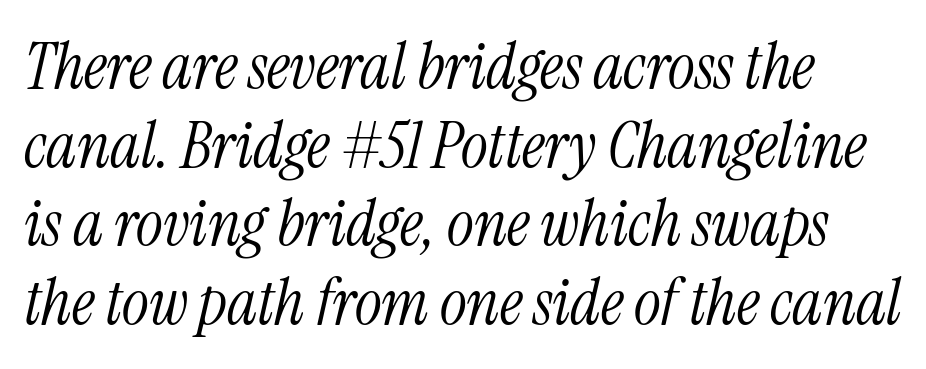
Q: Is the text bold? A: No.
Q: Is the text italic (slanted)? A: Yes, it leans right by about 13 degrees.
Q: Is the typeface a serif or a sans-serif typeface? A: Serif.
Q: Is the text underlined? A: No.
Q: Is the spacing between letters normal or unusually wide? A: Normal.
Q: Width (condensed, normal, or wide)? A: Condensed.
Q: Stroke contrast? A: Medium.
Q: x-height? A: Medium.
Q: Monospaced? A: No.
